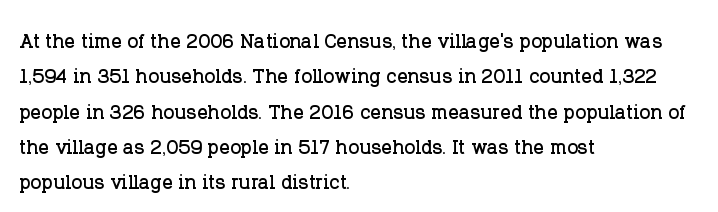
{"italic": "no", "underline": "no", "align": "left", "line_spacing": "normal", "line_spacing_ratio": 1.36, "letter_spacing": "normal", "letter_spacing_em": 0.0, "glyph_px": 26}
